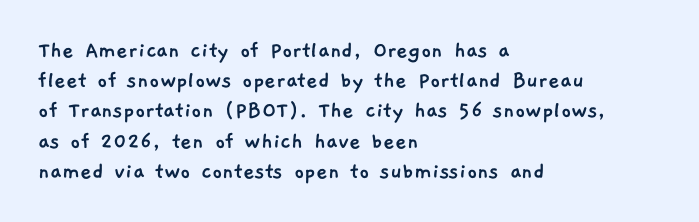
Q: Is the text underlined? A: No.
Q: How is the paragraph aligned? A: Left-aligned.
Q: Is the spacing between letters normal or unusually wide? A: Normal.
